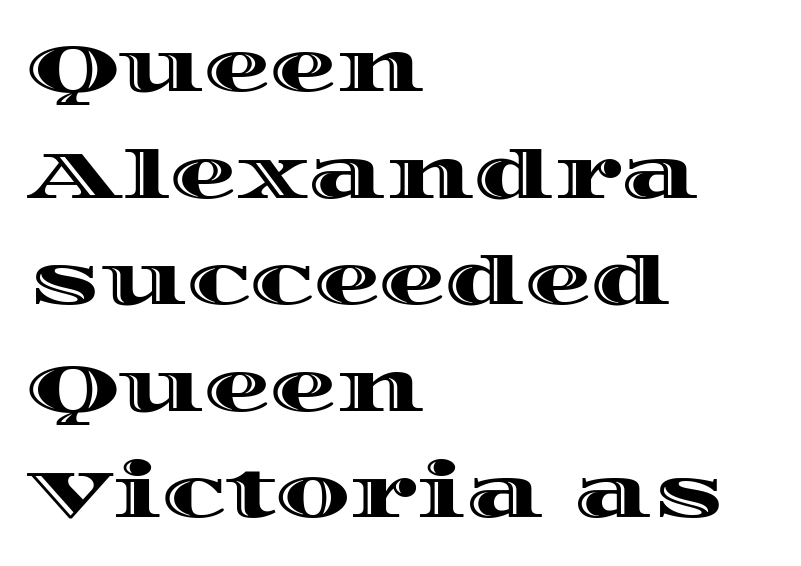
Q: Is the text italic (slanted)? A: No, it is upright.
Q: Is the text underlined? A: No.
Q: How is the paragraph aligned? A: Left-aligned.
Q: Is the spacing between letters normal or unusually wide? A: Normal.
Q: Is the spacing between lines tight, normal or loose? A: Normal.
Q: Width (condensed, normal, or wide)? A: Wide.
Q: x-height? A: Large.
Q: Monospaced? A: No.
